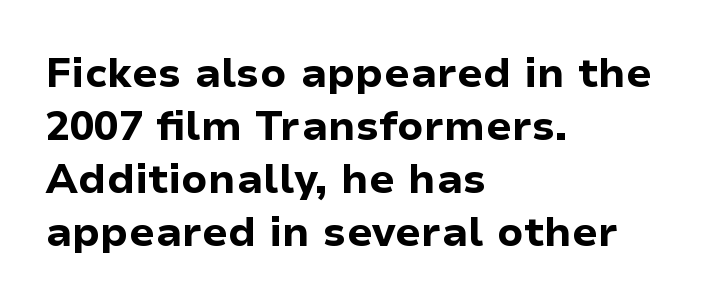
The image shows 41 px bold sans-serif type, upright; set left-aligned, normal line spacing (1.29x), normal letter spacing, not underlined; low stroke contrast and a medium x-height.
